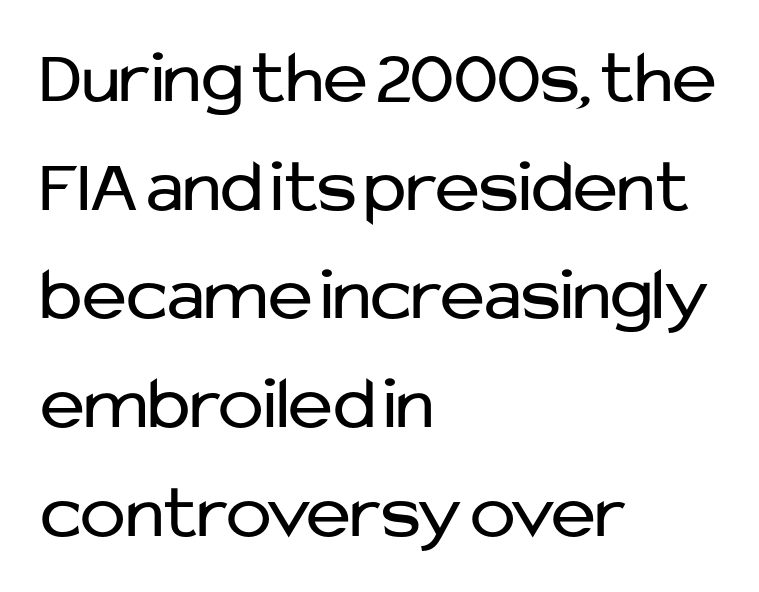
{"serif": "no", "italic": "no", "bold": "no", "weight": "regular", "width": "normal", "stroke_contrast": "low", "x_height": "medium", "monospaced": "no", "underline": "no", "align": "left", "line_spacing": "normal", "line_spacing_ratio": 1.43, "letter_spacing": "normal", "letter_spacing_em": 0.0, "glyph_px": 76}
